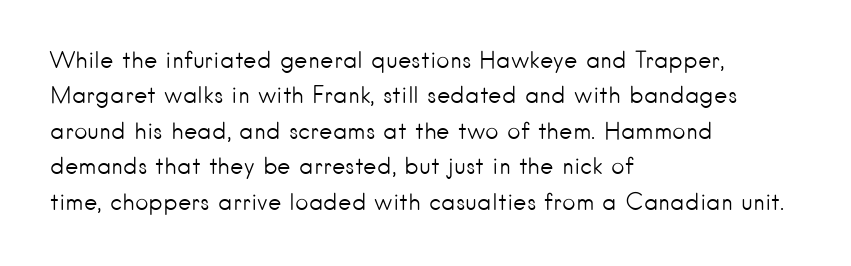
{"italic": "no", "bold": "no", "underline": "no", "align": "left", "line_spacing": "normal", "line_spacing_ratio": 1.54, "letter_spacing": "normal", "letter_spacing_em": 0.0, "glyph_px": 23}
